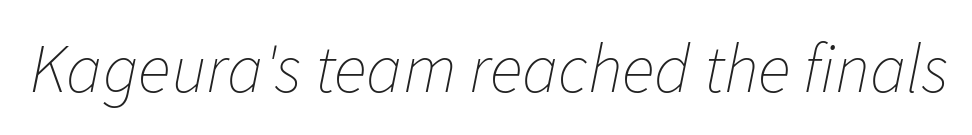
The image shows 69 px thin type, italic (leaning right); set normal letter spacing, not underlined; low stroke contrast and a medium x-height.
